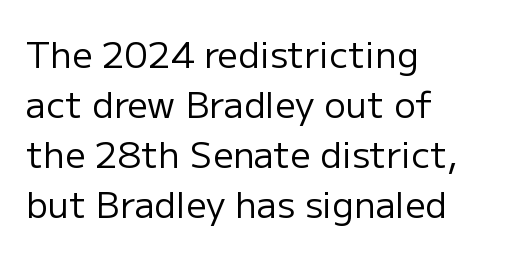
If you drew a line through each stem, it would be perfectly vertical. The passage shown is typeset with a sans-serif family. Leading: standard. Weight: not bold — regular or lighter. The passage is arranged the way most books set body copy — flush left. Bare-footed words on every line.
